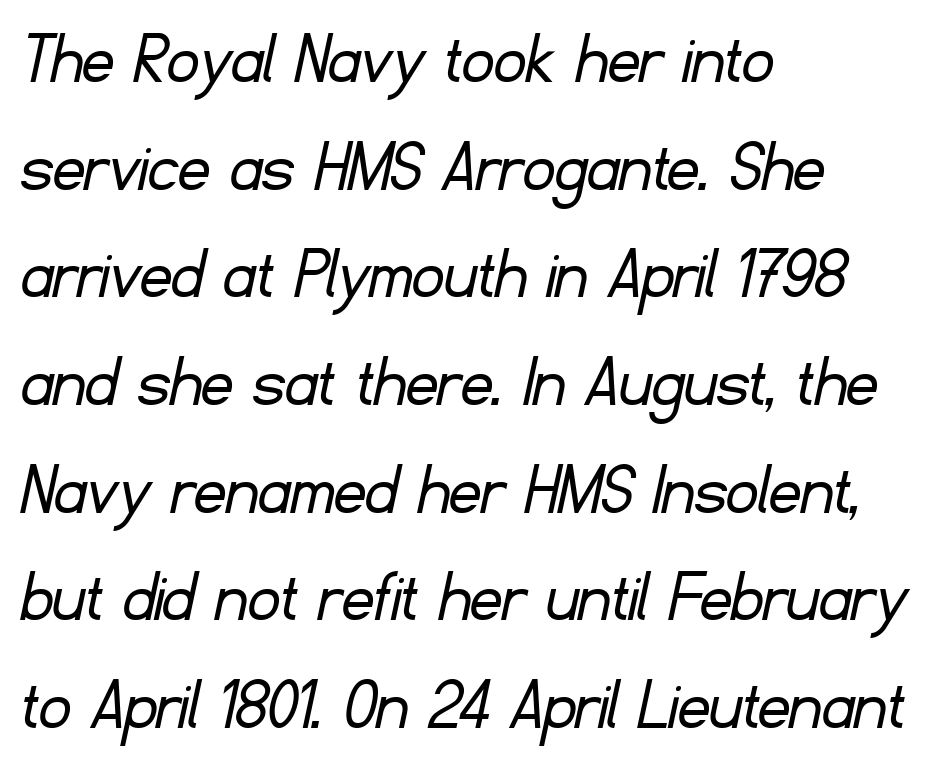
{"serif": "no", "bold": "no", "weight": "light", "width": "normal", "stroke_contrast": "low", "x_height": "small", "monospaced": "no", "underline": "no", "align": "left", "line_spacing": "normal", "line_spacing_ratio": 1.38, "letter_spacing": "normal", "letter_spacing_em": 0.0, "glyph_px": 78}
